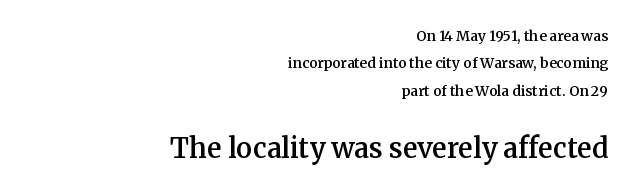
Style check: upright. Here the glyphs are tracked normally, forming tight word shapes. Anything drawn beneath the words? Only blank space. These lines carry some extra weight — a demibold, not a full bold. Which margin do the lines hug? The right one — the left edge is uneven.
